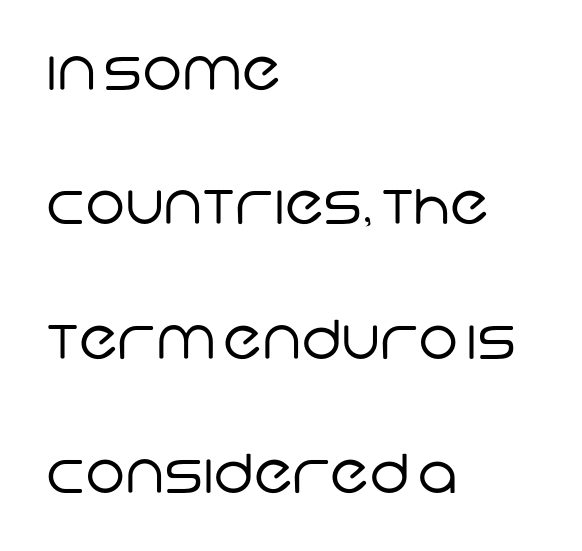
Q: Is the text bold? A: No.
Q: Is the typeface a serif or a sans-serif typeface? A: Sans-serif.
Q: Is the text underlined? A: No.
Q: How is the paragraph aligned? A: Left-aligned.
Q: Is the spacing between letters normal or unusually wide? A: Normal.
Q: Is the spacing between lines tight, normal or loose? A: Loose.
Q: Width (condensed, normal, or wide)? A: Normal.
Q: Stroke contrast? A: Low.
Q: x-height? A: Large.
Q: Monospaced? A: No.
